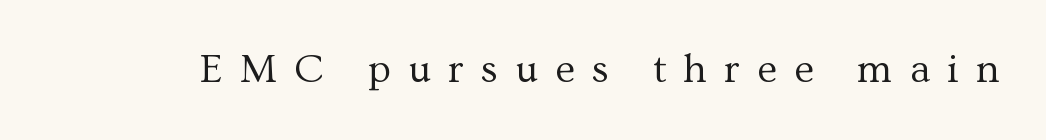
Q: Is the text bold? A: No.
Q: Is the text italic (slanted)? A: No, it is upright.
Q: Is the typeface a serif or a sans-serif typeface? A: Serif.
Q: Is the text underlined? A: No.
Q: Is the spacing between letters normal or unusually wide? A: Unusually wide.
Q: Width (condensed, normal, or wide)? A: Normal.
Q: Stroke contrast? A: Medium.
Q: x-height? A: Medium.
Q: Monospaced? A: No.
